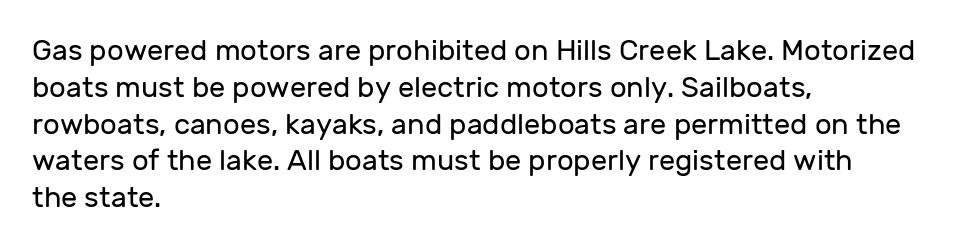
Q: Is the text bold? A: No.
Q: Is the text italic (slanted)? A: No, it is upright.
Q: Is the typeface a serif or a sans-serif typeface? A: Sans-serif.
Q: Is the text underlined? A: No.
Q: How is the paragraph aligned? A: Left-aligned.
Q: Is the spacing between letters normal or unusually wide? A: Normal.
Q: Is the spacing between lines tight, normal or loose? A: Normal.
Q: Width (condensed, normal, or wide)? A: Normal.
Q: Stroke contrast? A: Low.
Q: x-height? A: Medium.
Q: Monospaced? A: No.
